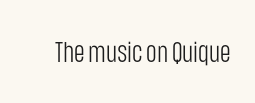
{"serif": "no", "italic": "no", "bold": "no", "weight": "light", "width": "condensed", "stroke_contrast": "low", "x_height": "large", "monospaced": "no", "underline": "no", "letter_spacing": "normal", "letter_spacing_em": 0.0, "glyph_px": 29}
